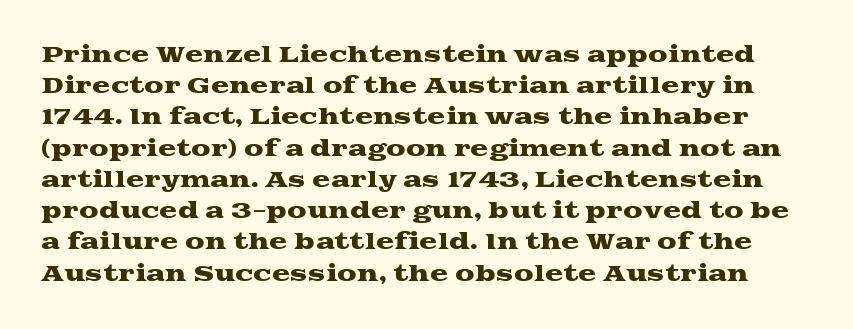
The image shows 22 px text type, upright; set normal line spacing (1.42x), normal letter spacing, not underlined.
